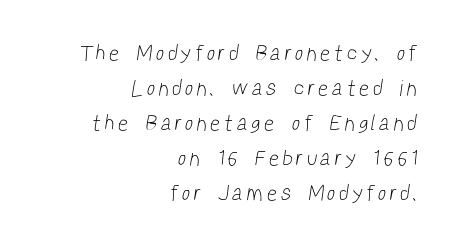
Someone cranked the tracking dial way up on this one. Is this a heavy cut? Hardly; it is regular or lighter. Whoever set this chose a conventional vertical rhythm. Underline: absent. The ragged edge is on the left, which tells us the setting is flush right.
